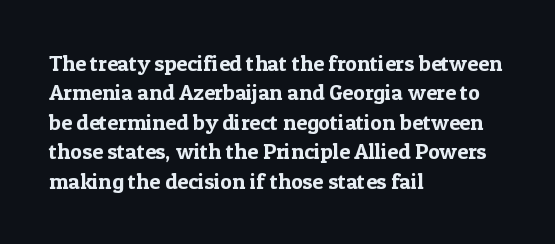
{"italic": "no", "underline": "no", "align": "left", "line_spacing": "normal", "line_spacing_ratio": 1.34, "letter_spacing": "normal", "letter_spacing_em": 0.0, "glyph_px": 22}
